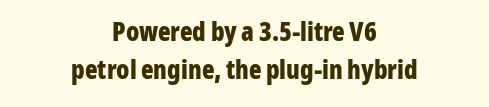
The image shows 26 px bold type, upright; set centered, normal line spacing (1.47x), normal letter spacing, not underlined.
